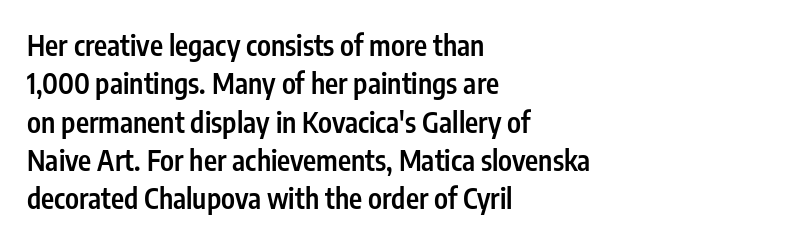
The image shows 28 px semibold, condensed sans-serif type, upright; set left-aligned, normal line spacing (1.37x), normal letter spacing, not underlined; low stroke contrast and a medium x-height.
